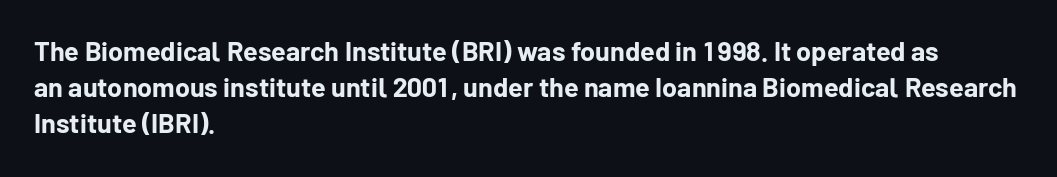
Q: Is the text bold? A: Yes.
Q: Is the text italic (slanted)? A: No, it is upright.
Q: Is the text underlined? A: No.
Q: How is the paragraph aligned? A: Left-aligned.
Q: Is the spacing between letters normal or unusually wide? A: Normal.
Q: Is the spacing between lines tight, normal or loose? A: Normal.
